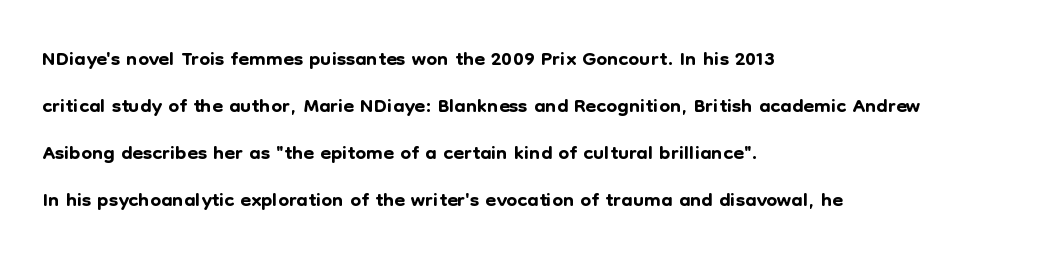
{"serif": "no", "italic": "no", "width": "normal", "stroke_contrast": "low", "x_height": "medium", "monospaced": "no", "underline": "no", "align": "left", "line_spacing": "normal", "line_spacing_ratio": 1.52, "letter_spacing": "normal", "letter_spacing_em": 0.0, "glyph_px": 31}
